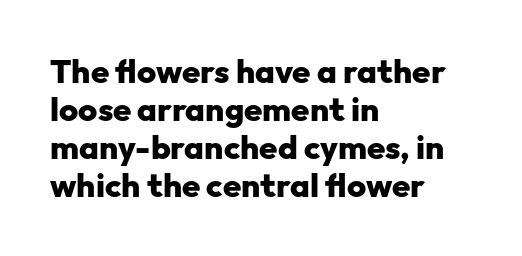
Q: Is the text bold? A: Yes.
Q: Is the text italic (slanted)? A: No, it is upright.
Q: Is the typeface a serif or a sans-serif typeface? A: Sans-serif.
Q: Is the text underlined? A: No.
Q: How is the paragraph aligned? A: Left-aligned.
Q: Is the spacing between letters normal or unusually wide? A: Normal.
Q: Is the spacing between lines tight, normal or loose? A: Tight.
Q: Width (condensed, normal, or wide)? A: Normal.
Q: Stroke contrast? A: Low.
Q: x-height? A: Medium.
Q: Monospaced? A: No.
